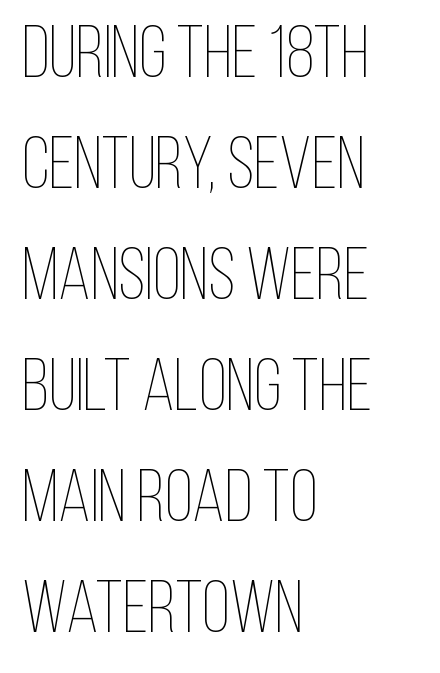
You could call the tracking neutral — neither tight nor loose. The face used here is proportionally spaced, like ordinary book or web type. Weight: in the light-to-regular range. When letters stand straight like this, we call the style roman or upright. Vertical spacing — default. The string is rendered with underlining switched off.
